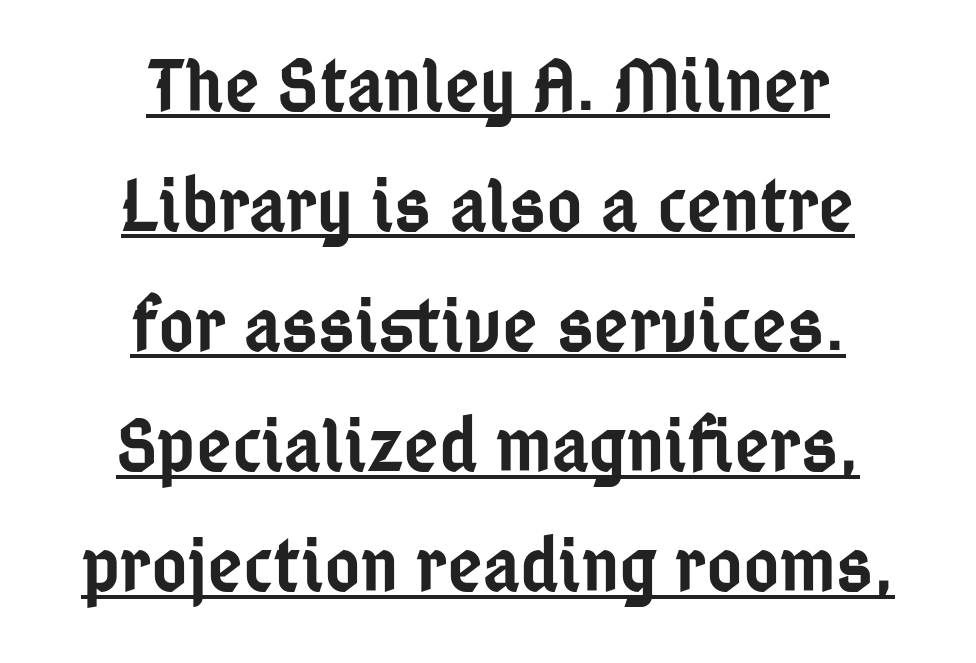
{"serif": "no", "italic": "no", "bold": "semi", "weight": "semibold", "width": "condensed", "stroke_contrast": "low", "x_height": "medium", "monospaced": "no", "underline": "yes", "align": "center", "line_spacing": "normal", "line_spacing_ratio": 1.56, "letter_spacing": "normal", "letter_spacing_em": 0.0, "glyph_px": 77}
